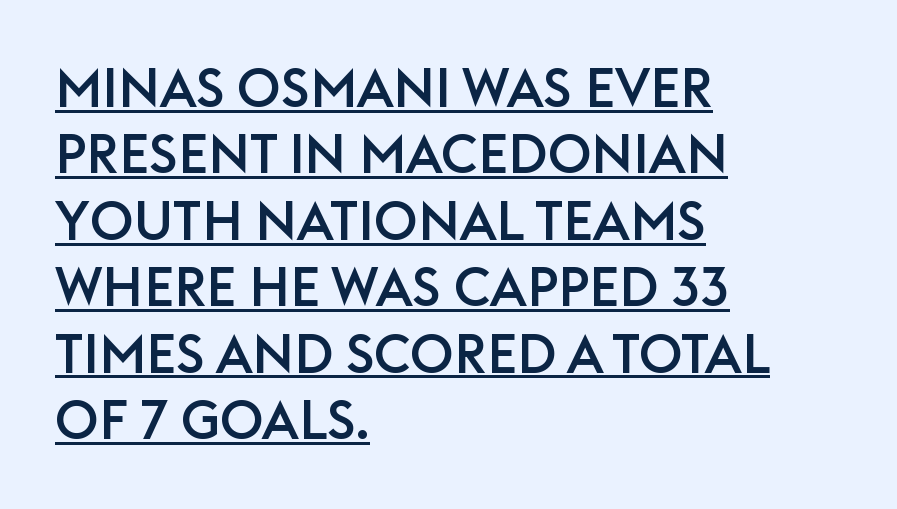
Tracking value appears to be zero — textbook default spacing. Proportional: the letters do not fall into vertical columns. Leftover space on each line is placed entirely after the last word. Every word sits above its own underline. The passage shown is typeset with a sans-serif family.
